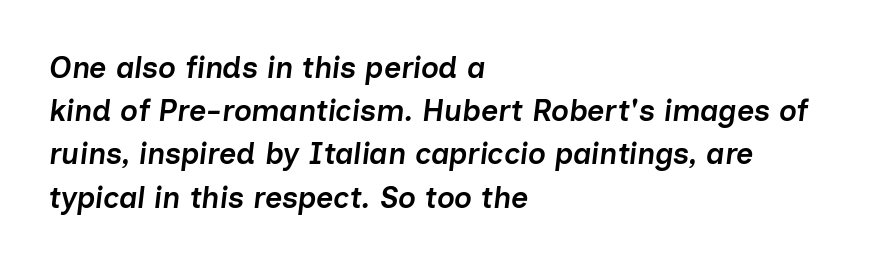
The image shows 30 px semibold type, italic (leaning right); set left-aligned, normal line spacing (1.44x), normal letter spacing, not underlined; low stroke contrast and a medium x-height.
